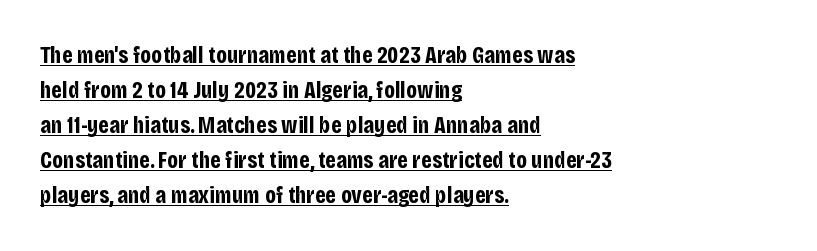
Whoever set this chose a conventional vertical rhythm. Its strokes are broad and dark, the hallmark of bold type. The rendering keeps characters at their native spacing. Underlined type.
